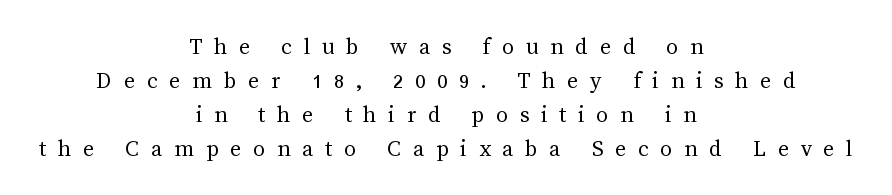
{"italic": "no", "bold": "no", "underline": "no", "align": "center", "line_spacing": "normal", "line_spacing_ratio": 1.41, "letter_spacing": "wide", "letter_spacing_em": 0.49, "glyph_px": 24}
